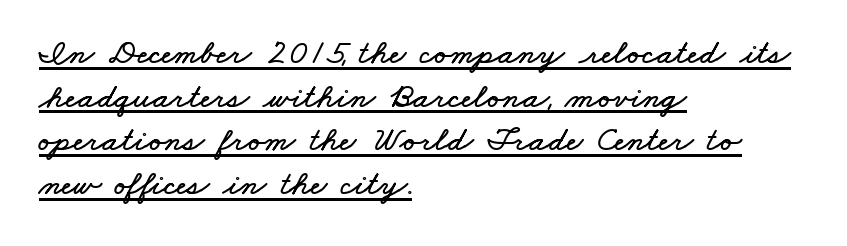
{"width": "wide", "stroke_contrast": "low", "x_height": "small", "monospaced": "no", "underline": "yes", "align": "left", "line_spacing": "normal", "line_spacing_ratio": 1.25, "letter_spacing": "normal", "letter_spacing_em": 0.0, "glyph_px": 35}
